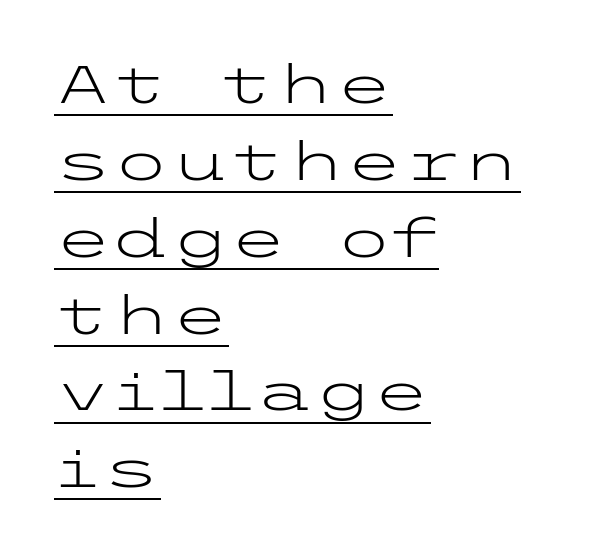
What kind of face is this? One without serifs — a sans. The lettering holds an erect, upright posture throughout. Students, observe the line beneath the letters — that is underlining. Weight class: somewhere from thin through regular. Evenly set lines give the paragraph a standard silhouette.
